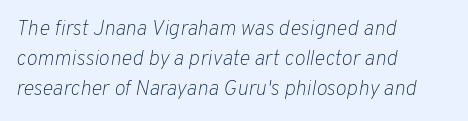
Q: Is the text bold? A: No.
Q: Is the text italic (slanted)? A: Yes, it leans right by about 10 degrees.
Q: Is the text underlined? A: No.
Q: How is the paragraph aligned? A: Left-aligned.
Q: Is the spacing between letters normal or unusually wide? A: Normal.
Q: Is the spacing between lines tight, normal or loose? A: Normal.
